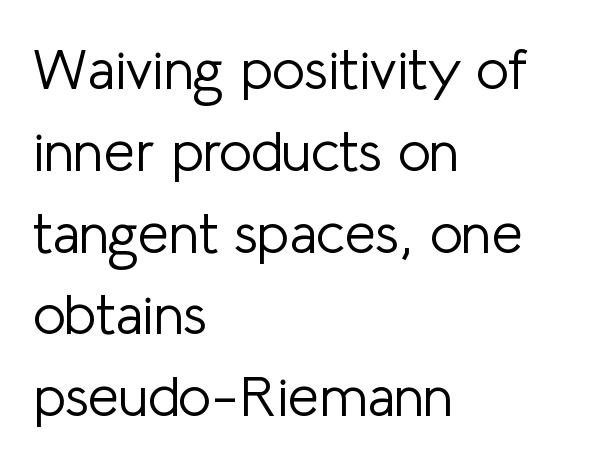
{"serif": "no", "italic": "no", "bold": "no", "weight": "light", "width": "normal", "stroke_contrast": "low", "x_height": "medium", "monospaced": "no", "underline": "no", "align": "left", "line_spacing": "normal", "line_spacing_ratio": 1.46, "letter_spacing": "normal", "letter_spacing_em": 0.0, "glyph_px": 56}
